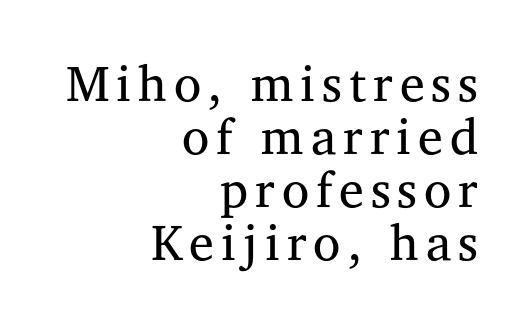
Q: Is the text bold? A: No.
Q: Is the text italic (slanted)? A: No, it is upright.
Q: Is the typeface a serif or a sans-serif typeface? A: Serif.
Q: Is the text underlined? A: No.
Q: How is the paragraph aligned? A: Right-aligned.
Q: Is the spacing between lines tight, normal or loose? A: Tight.
Q: Width (condensed, normal, or wide)? A: Normal.
Q: Stroke contrast? A: Medium.
Q: x-height? A: Medium.
Q: Monospaced? A: No.
